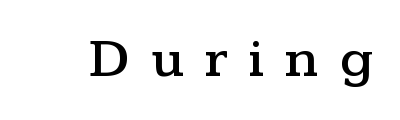
{"serif": "yes", "italic": "no", "width": "wide", "stroke_contrast": "medium", "x_height": "medium", "monospaced": "no", "underline": "no", "letter_spacing": "wide", "letter_spacing_em": 0.38, "glyph_px": 55}
